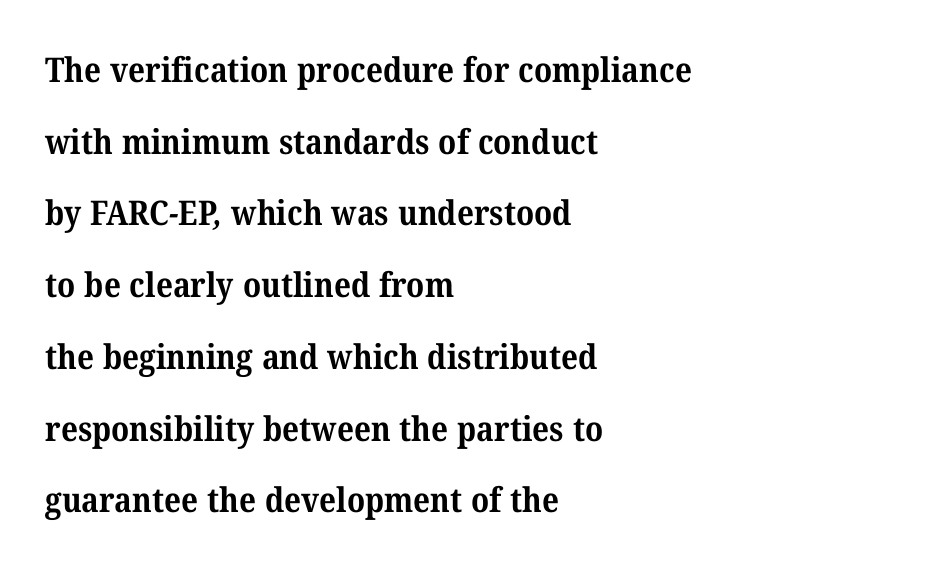
{"serif": "yes", "bold": "yes", "weight": "bold", "width": "normal", "stroke_contrast": "medium", "x_height": "medium", "monospaced": "no", "underline": "no", "align": "left", "line_spacing": "loose", "line_spacing_ratio": 2.11, "letter_spacing": "normal", "letter_spacing_em": 0.0, "glyph_px": 34}
